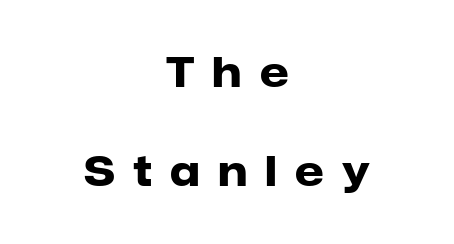
Q: Is the text bold? A: Yes.
Q: Is the text italic (slanted)? A: No, it is upright.
Q: Is the typeface a serif or a sans-serif typeface? A: Sans-serif.
Q: Is the text underlined? A: No.
Q: How is the paragraph aligned? A: Centered.
Q: Is the spacing between letters normal or unusually wide? A: Unusually wide.
Q: Is the spacing between lines tight, normal or loose? A: Loose.
Q: Width (condensed, normal, or wide)? A: Normal.
Q: Stroke contrast? A: Low.
Q: x-height? A: Medium.
Q: Monospaced? A: No.
